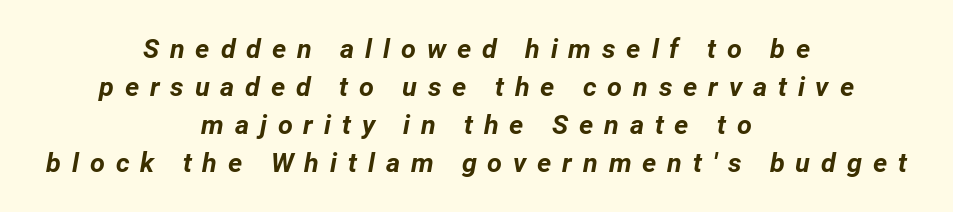
Q: Is the text bold? A: Yes.
Q: Is the text italic (slanted)? A: Yes, it leans right by about 12 degrees.
Q: Is the text underlined? A: No.
Q: How is the paragraph aligned? A: Centered.
Q: Is the spacing between letters normal or unusually wide? A: Unusually wide.
Q: Is the spacing between lines tight, normal or loose? A: Normal.
